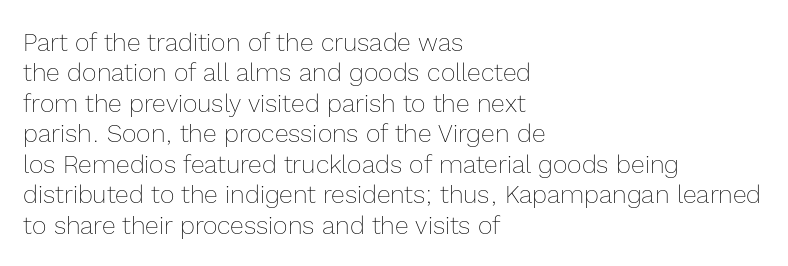
The image shows 25 px text type, upright; set left-aligned, line spacing 1.22x, normal letter spacing, not underlined.
